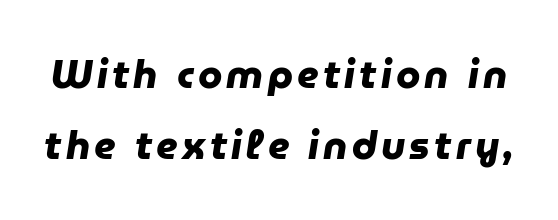
Q: Is the text bold? A: Yes.
Q: Is the typeface a serif or a sans-serif typeface? A: Sans-serif.
Q: Is the text underlined? A: No.
Q: Width (condensed, normal, or wide)? A: Normal.
Q: Stroke contrast? A: Low.
Q: x-height? A: Medium.
Q: Monospaced? A: No.
